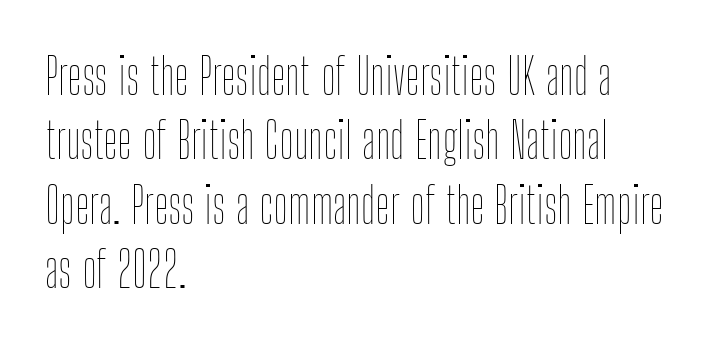
Glyph-to-glyph distance matches everyday printed text. The letters advance in unequal steps, a hallmark of proportional type. This sample keeps an unexceptional amount of space between lines. No italicization has been applied; the sample stays upright. Stem width sits at or under what a default text font uses. Which margin do the lines hug? The left one — the right edge is uneven.
